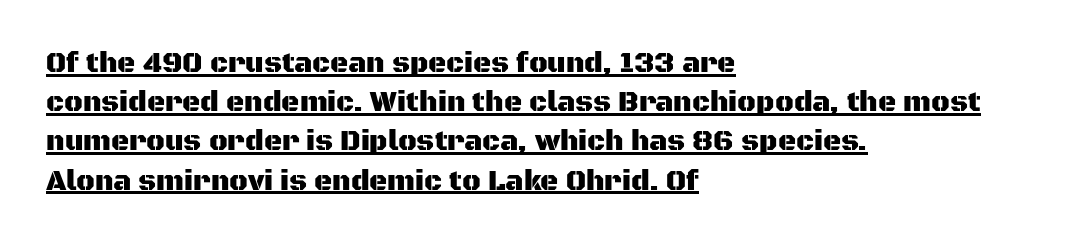
There is no visible air inserted between adjacent glyphs. Posture: straight, roman, zero tilt. The typesetter has applied underlining to the passage shown. Serif or sans? Sans — the stroke terminals are bare. These lines are rendered in a variable-pitch font. In CSS terms this would be text-align: left.
